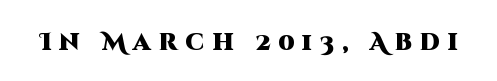
The image shows 24 px bold type, upright; set unusually wide letter spacing (+0.32 em), not underlined.
